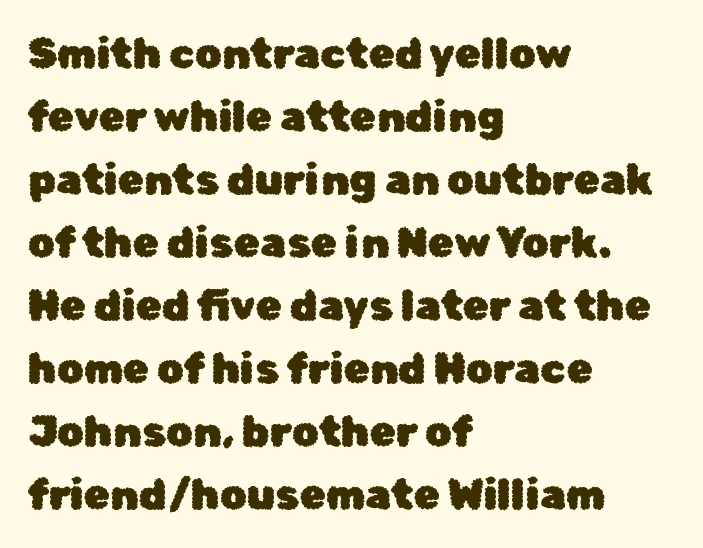
Do the characters align in a grid? No, the font is proportional. Letterform terminals end flat and unadorned throughout the passage. Tracking here is standard; glyphs follow each other at the usual distance. The glyphs are unaccompanied by any horizontal stroke below them.
